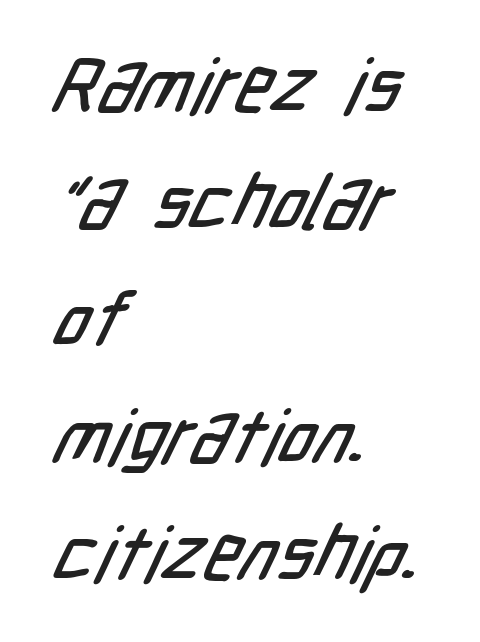
{"serif": "no", "width": "condensed", "stroke_contrast": "low", "x_height": "medium", "monospaced": "no", "underline": "no", "align": "left", "line_spacing": "normal", "line_spacing_ratio": 1.54, "letter_spacing": "normal", "letter_spacing_em": 0.0, "glyph_px": 76}
